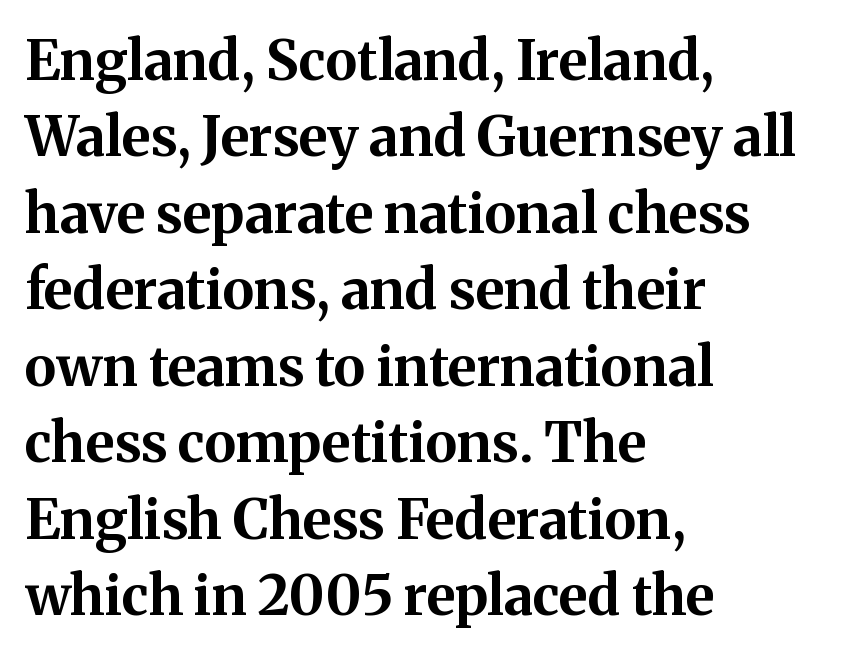
Q: Is the text bold? A: Yes.
Q: Is the text italic (slanted)? A: No, it is upright.
Q: Is the typeface a serif or a sans-serif typeface? A: Serif.
Q: Is the text underlined? A: No.
Q: How is the paragraph aligned? A: Left-aligned.
Q: Is the spacing between letters normal or unusually wide? A: Normal.
Q: Is the spacing between lines tight, normal or loose? A: Normal.
Q: Width (condensed, normal, or wide)? A: Normal.
Q: Stroke contrast? A: Medium.
Q: x-height? A: Medium.
Q: Monospaced? A: No.
